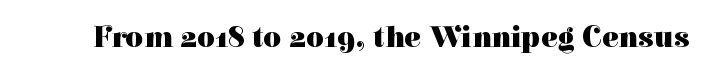
No extra tracking has been applied to these lines. In terms of posture, this sample is upright. Underline: absent. The type family on display is of the serif kind.
